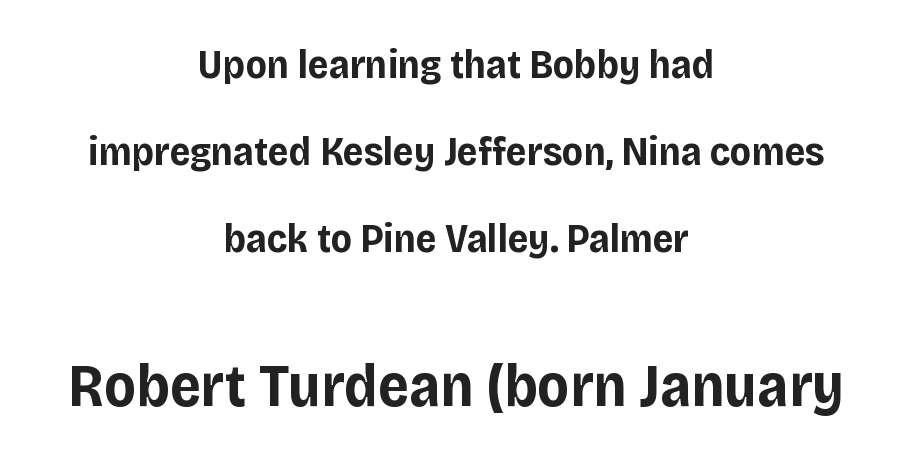
Q: Is the text bold? A: Yes.
Q: Is the text italic (slanted)? A: No, it is upright.
Q: Is the typeface a serif or a sans-serif typeface? A: Sans-serif.
Q: Is the text underlined? A: No.
Q: How is the paragraph aligned? A: Centered.
Q: Is the spacing between letters normal or unusually wide? A: Normal.
Q: Is the spacing between lines tight, normal or loose? A: Loose.
Q: Which block of text is set in a larger size, the first (top) or the second (bottom)? A: The second (bottom) one.
Q: Width (condensed, normal, or wide)? A: Normal.
Q: Stroke contrast? A: Low.
Q: x-height? A: Large.
Q: Monospaced? A: No.
